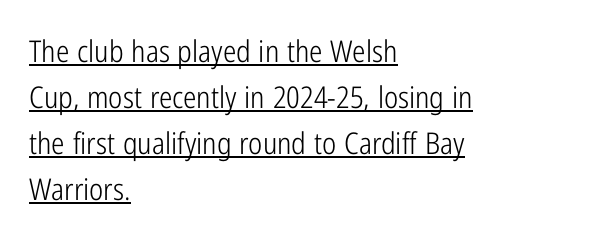
The image shows 30 px light, condensed sans-serif type, upright; set left-aligned, normal line spacing (1.53x), normal letter spacing, underlined; low stroke contrast and a medium x-height.
